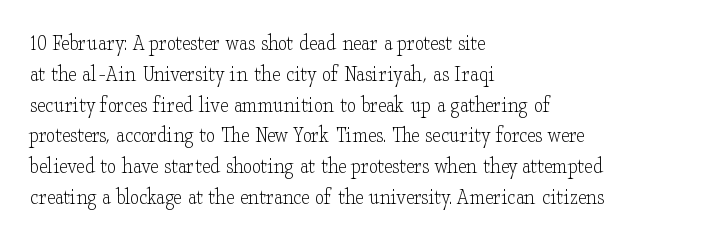
Q: Is the text bold? A: No.
Q: Is the text italic (slanted)? A: No, it is upright.
Q: Is the text underlined? A: No.
Q: How is the paragraph aligned? A: Left-aligned.
Q: Is the spacing between letters normal or unusually wide? A: Normal.
Q: Is the spacing between lines tight, normal or loose? A: Normal.
